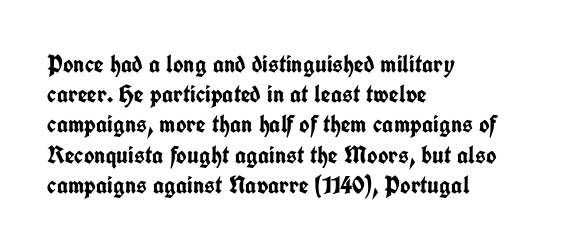
The image shows 25 px bold type, upright; set left-aligned, line spacing 1.21x, normal letter spacing, not underlined.
